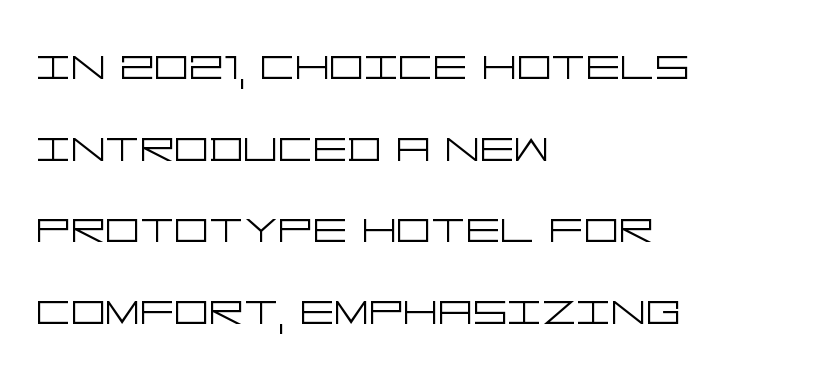
{"serif": "no", "italic": "no", "bold": "no", "weight": "light", "width": "wide", "stroke_contrast": "low", "x_height": "large", "underline": "no", "align": "left", "line_spacing": "normal", "line_spacing_ratio": 1.51, "letter_spacing": "normal", "letter_spacing_em": 0.0, "glyph_px": 54}
